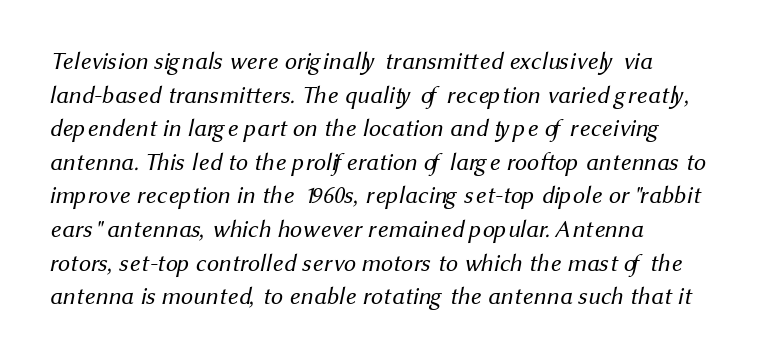
{"bold": "no", "underline": "no", "align": "left", "line_spacing": "normal", "line_spacing_ratio": 1.4, "letter_spacing": "normal", "letter_spacing_em": 0.0, "glyph_px": 24}
